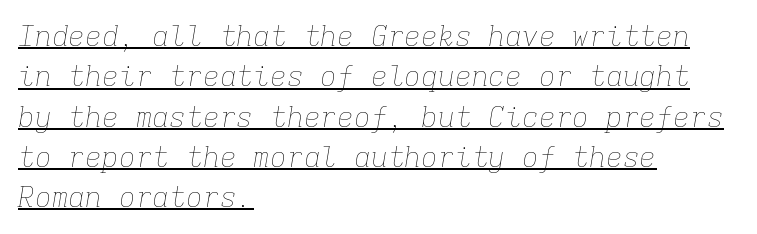
The image shows 28 px thin type, italic (leaning right), monospaced; set left-aligned, normal line spacing (1.44x), normal letter spacing, underlined; low stroke contrast and a medium x-height.
